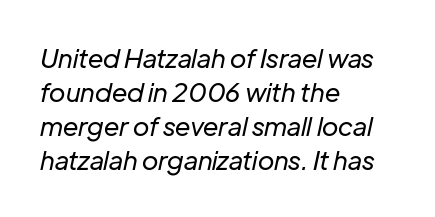
Q: Is the text bold? A: No.
Q: Is the text italic (slanted)? A: Yes, it leans right by about 12 degrees.
Q: Is the text underlined? A: No.
Q: How is the paragraph aligned? A: Left-aligned.
Q: Is the spacing between letters normal or unusually wide? A: Normal.
Q: Is the spacing between lines tight, normal or loose? A: Normal.
